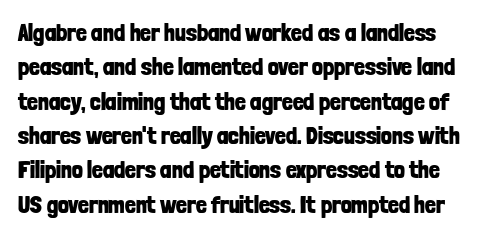
The image shows 24 px bold type, upright; set normal line spacing (1.43x), normal letter spacing, not underlined.
